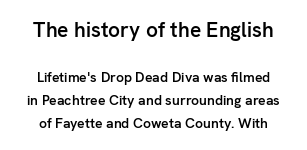
The face used here appears at its bigger size in the upper chunk. The type is set solid horizontally, with unmodified tracking. Line starts and ends both wander, symmetrically. Rows of type keep a routine distance in the vertical direction.
